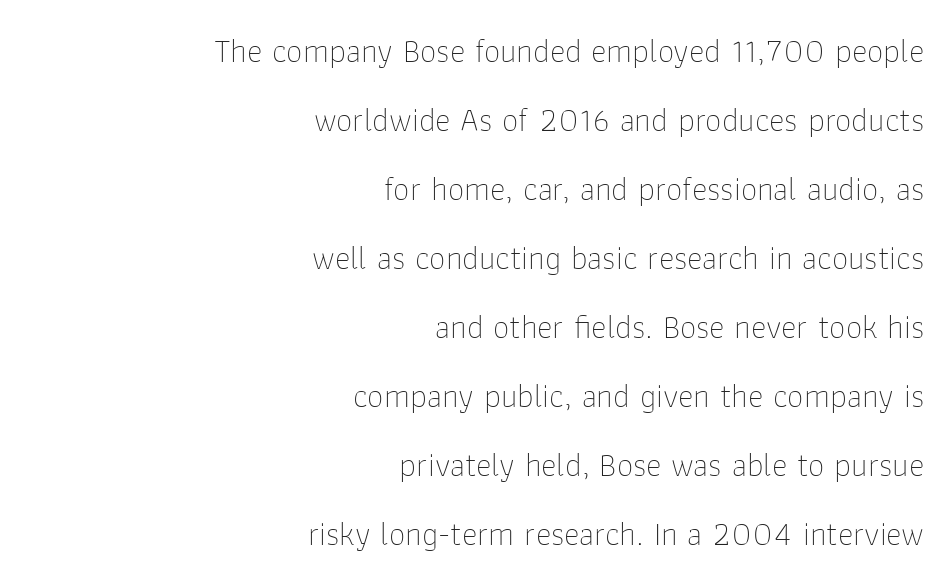
The image shows 33 px thin sans-serif type, upright; set right-aligned, loose line spacing (2.09x), normal letter spacing, not underlined; low stroke contrast and a medium x-height.
